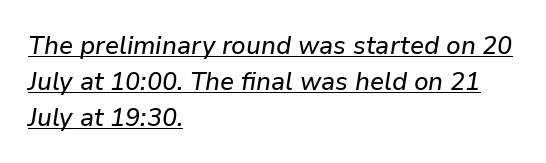
Q: Is the text italic (slanted)? A: Yes, it leans right by about 9 degrees.
Q: Is the text underlined? A: Yes.
Q: How is the paragraph aligned? A: Left-aligned.
Q: Is the spacing between letters normal or unusually wide? A: Normal.
Q: Is the spacing between lines tight, normal or loose? A: Normal.
